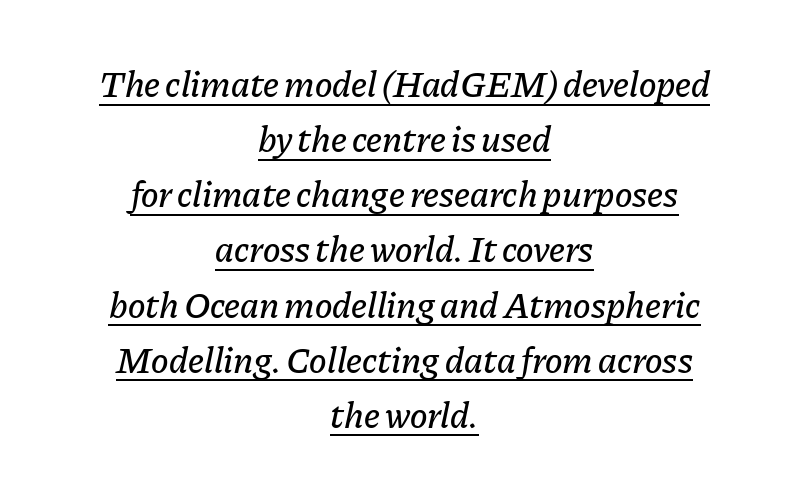
Q: Is the text italic (slanted)? A: Yes, it leans right by about 11 degrees.
Q: Is the text underlined? A: Yes.
Q: How is the paragraph aligned? A: Centered.
Q: Is the spacing between letters normal or unusually wide? A: Normal.
Q: Is the spacing between lines tight, normal or loose? A: Normal.
Q: Width (condensed, normal, or wide)? A: Normal.
Q: Stroke contrast? A: Low.
Q: x-height? A: Medium.
Q: Monospaced? A: No.
